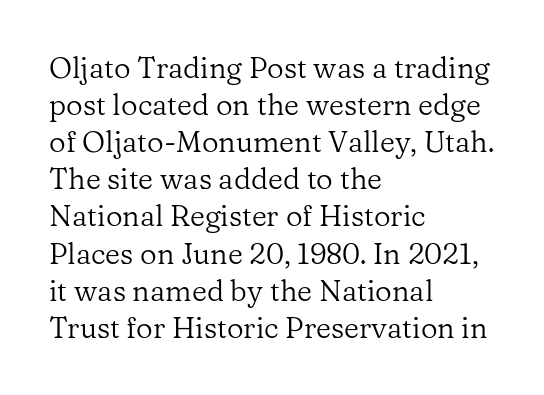
{"serif": "yes", "italic": "no", "bold": "no", "weight": "regular", "width": "normal", "stroke_contrast": "low", "x_height": "medium", "monospaced": "no", "underline": "no", "align": "left", "line_spacing": "normal", "line_spacing_ratio": 1.28, "letter_spacing": "normal", "letter_spacing_em": 0.0, "glyph_px": 29}
